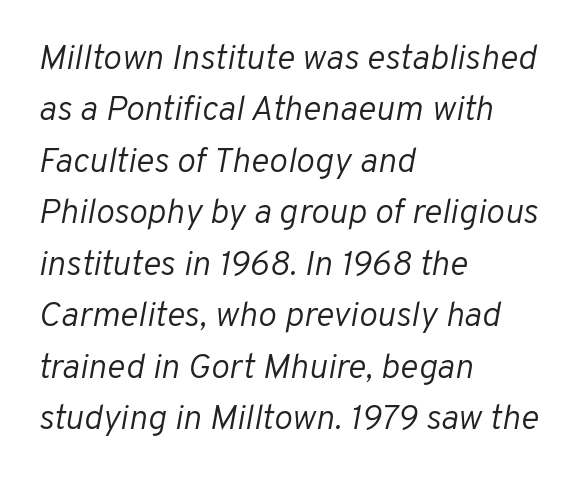
Q: Is the text bold? A: No.
Q: Is the text italic (slanted)? A: Yes, it leans right by about 10 degrees.
Q: Is the text underlined? A: No.
Q: How is the paragraph aligned? A: Left-aligned.
Q: Is the spacing between letters normal or unusually wide? A: Normal.
Q: Is the spacing between lines tight, normal or loose? A: Normal.
Q: Width (condensed, normal, or wide)? A: Normal.
Q: Stroke contrast? A: Low.
Q: x-height? A: Medium.
Q: Monospaced? A: No.
